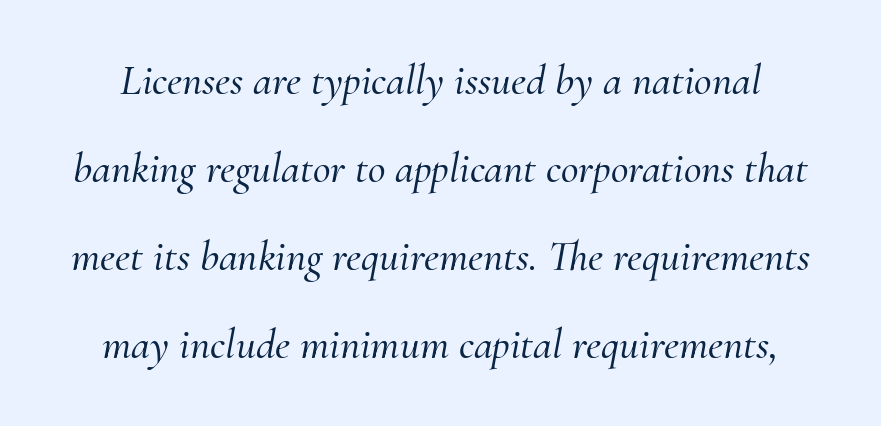
Q: Is the text italic (slanted)? A: Yes, it leans right by about 10 degrees.
Q: Is the typeface a serif or a sans-serif typeface? A: Serif.
Q: Is the text underlined? A: No.
Q: Is the spacing between letters normal or unusually wide? A: Normal.
Q: Is the spacing between lines tight, normal or loose? A: Loose.
Q: Width (condensed, normal, or wide)? A: Normal.
Q: Stroke contrast? A: Medium.
Q: x-height? A: Small.
Q: Monospaced? A: No.
